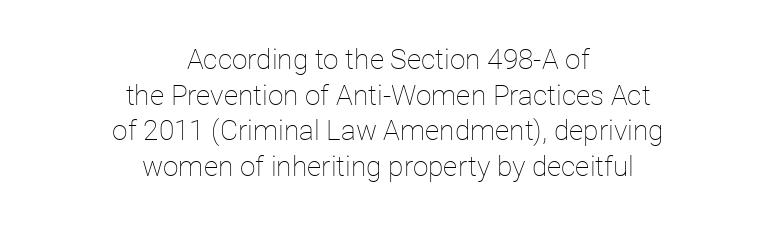
The image shows 28 px thin type, upright; set centered, normal line spacing (1.27x), normal letter spacing, not underlined; low stroke contrast and a medium x-height.
